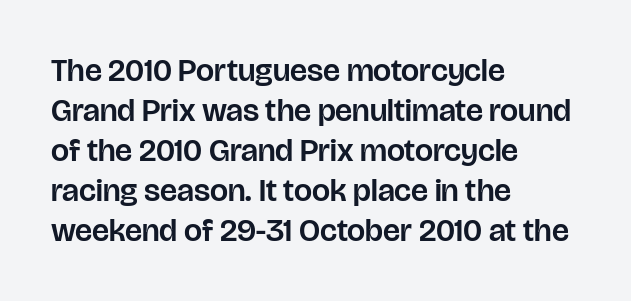
Q: Is the text italic (slanted)? A: No, it is upright.
Q: Is the typeface a serif or a sans-serif typeface? A: Sans-serif.
Q: Is the text underlined? A: No.
Q: How is the paragraph aligned? A: Left-aligned.
Q: Is the spacing between letters normal or unusually wide? A: Normal.
Q: Is the spacing between lines tight, normal or loose? A: Normal.
Q: Width (condensed, normal, or wide)? A: Normal.
Q: Stroke contrast? A: Low.
Q: x-height? A: Large.
Q: Monospaced? A: No.
